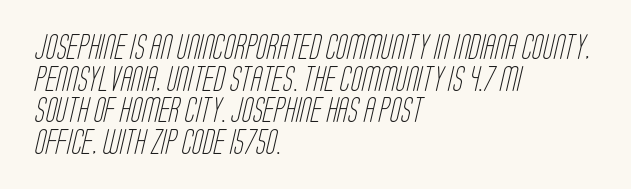
The image shows 25 px text type; set left-aligned, normal line spacing (1.27x), normal letter spacing, not underlined.
